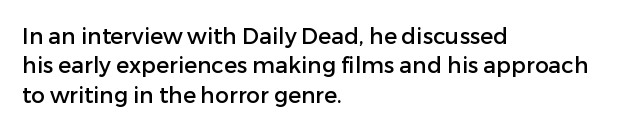
Q: Is the text italic (slanted)? A: No, it is upright.
Q: Is the text underlined? A: No.
Q: How is the paragraph aligned? A: Left-aligned.
Q: Is the spacing between letters normal or unusually wide? A: Normal.
Q: Is the spacing between lines tight, normal or loose? A: Normal.
